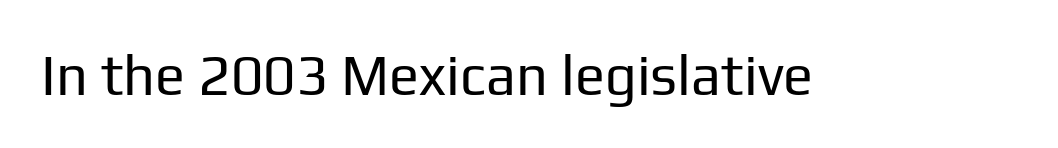
Q: Is the text bold? A: No.
Q: Is the text italic (slanted)? A: No, it is upright.
Q: Is the typeface a serif or a sans-serif typeface? A: Sans-serif.
Q: Is the text underlined? A: No.
Q: Is the spacing between letters normal or unusually wide? A: Normal.
Q: Width (condensed, normal, or wide)? A: Normal.
Q: Stroke contrast? A: Low.
Q: x-height? A: Medium.
Q: Monospaced? A: No.
